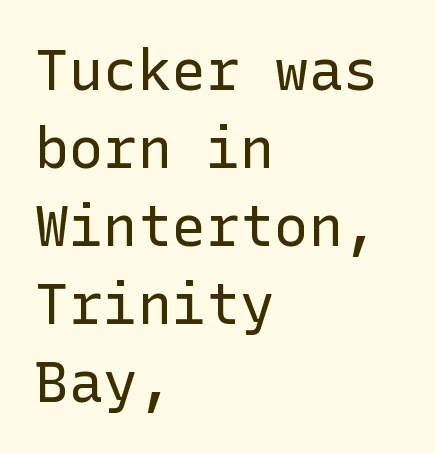
The image shows 57 px regular-weight sans-serif type, upright; set left-aligned, normal line spacing (1.37x), normal letter spacing, not underlined; low stroke contrast and a medium x-height.
